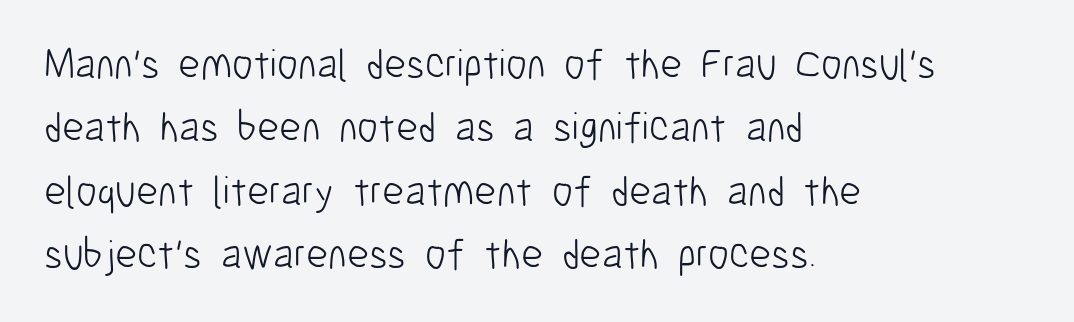
The image shows 42 px light, condensed sans-serif type, upright; set left-aligned, normal line spacing (1.51x), normal letter spacing, not underlined; low stroke contrast and a medium x-height.
